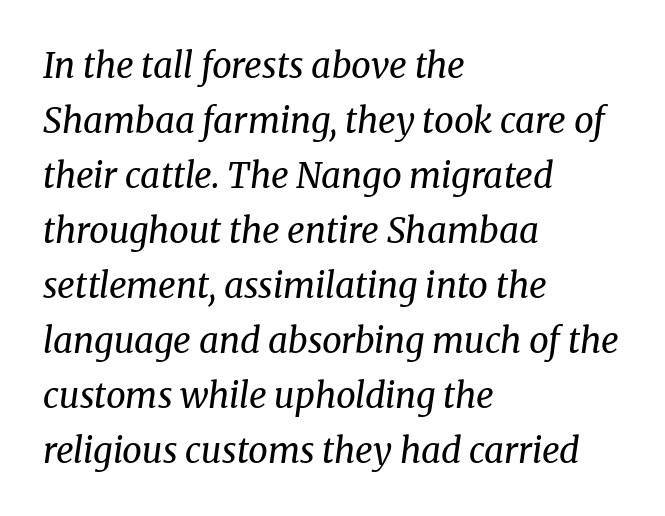
{"serif": "yes", "italic": "yes", "lean": "right", "slant_degrees": 8, "bold": "no", "weight": "regular", "width": "normal", "stroke_contrast": "medium", "x_height": "medium", "monospaced": "no", "underline": "no", "align": "left", "line_spacing": "normal", "line_spacing_ratio": 1.57, "letter_spacing": "normal", "letter_spacing_em": 0.0, "glyph_px": 35}
